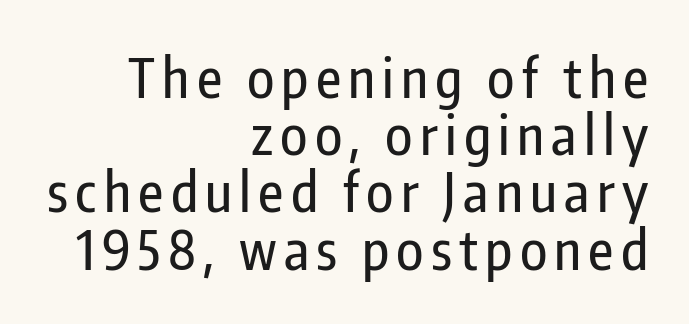
Q: Is the text italic (slanted)? A: No, it is upright.
Q: Is the typeface a serif or a sans-serif typeface? A: Sans-serif.
Q: Is the text underlined? A: No.
Q: How is the paragraph aligned? A: Right-aligned.
Q: Is the spacing between lines tight, normal or loose? A: Tight.
Q: Width (condensed, normal, or wide)? A: Condensed.
Q: Stroke contrast? A: Low.
Q: x-height? A: Medium.
Q: Monospaced? A: No.
